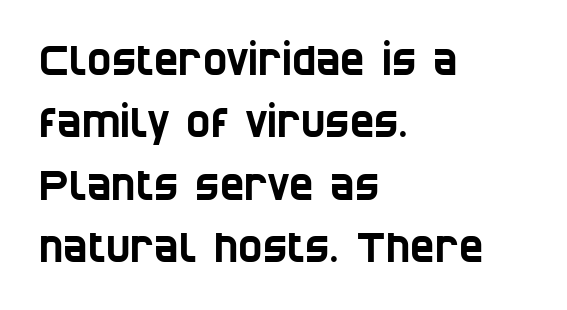
The image shows 41 px condensed sans-serif type; set left-aligned, normal line spacing (1.52x), normal letter spacing, not underlined; low stroke contrast and a large x-height.
